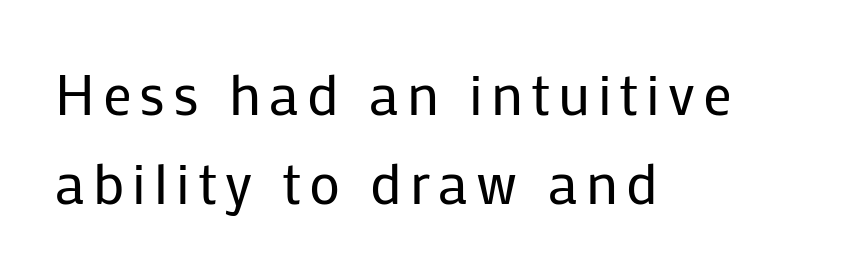
Q: Is the text bold? A: No.
Q: Is the text italic (slanted)? A: No, it is upright.
Q: Is the typeface a serif or a sans-serif typeface? A: Sans-serif.
Q: Is the text underlined? A: No.
Q: How is the paragraph aligned? A: Left-aligned.
Q: Is the spacing between lines tight, normal or loose? A: Normal.
Q: Width (condensed, normal, or wide)? A: Normal.
Q: Stroke contrast? A: Low.
Q: x-height? A: Medium.
Q: Monospaced? A: No.
